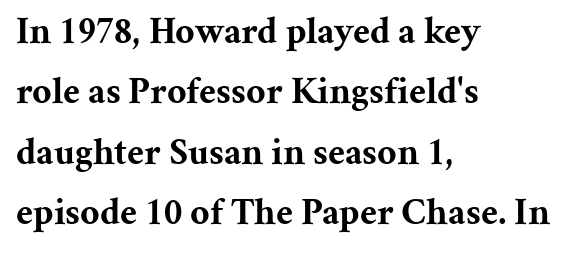
{"serif": "yes", "italic": "no", "bold": "yes", "weight": "bold", "width": "normal", "stroke_contrast": "medium", "x_height": "medium", "monospaced": "no", "underline": "no", "align": "left", "line_spacing": "normal", "line_spacing_ratio": 1.59, "letter_spacing": "normal", "letter_spacing_em": 0.0, "glyph_px": 38}
